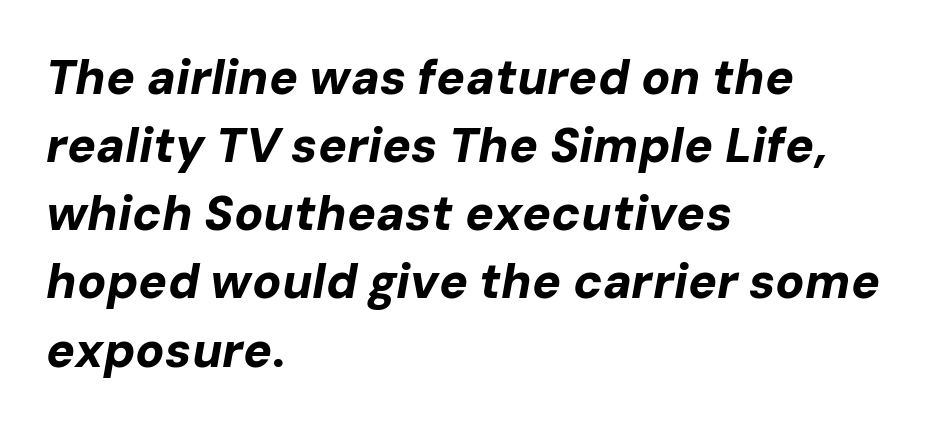
The image shows 48 px bold type, italic (leaning right); set left-aligned, normal line spacing (1.42x), normal letter spacing, not underlined; low stroke contrast and a medium x-height.
